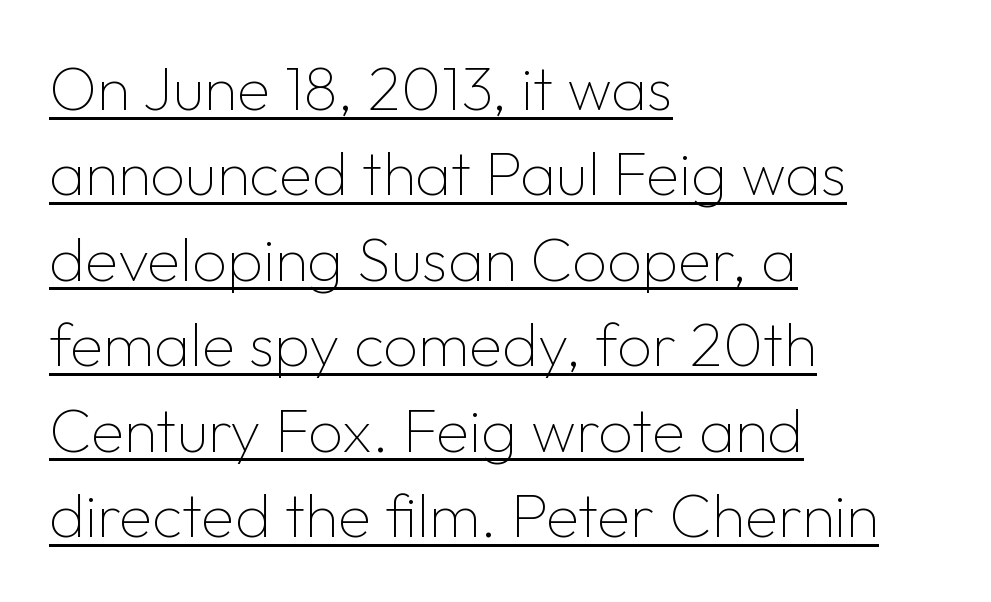
{"serif": "no", "italic": "no", "bold": "no", "weight": "thin", "width": "normal", "stroke_contrast": "low", "x_height": "medium", "monospaced": "no", "underline": "yes", "align": "left", "line_spacing": "normal", "line_spacing_ratio": 1.4, "letter_spacing": "normal", "letter_spacing_em": 0.0, "glyph_px": 61}
